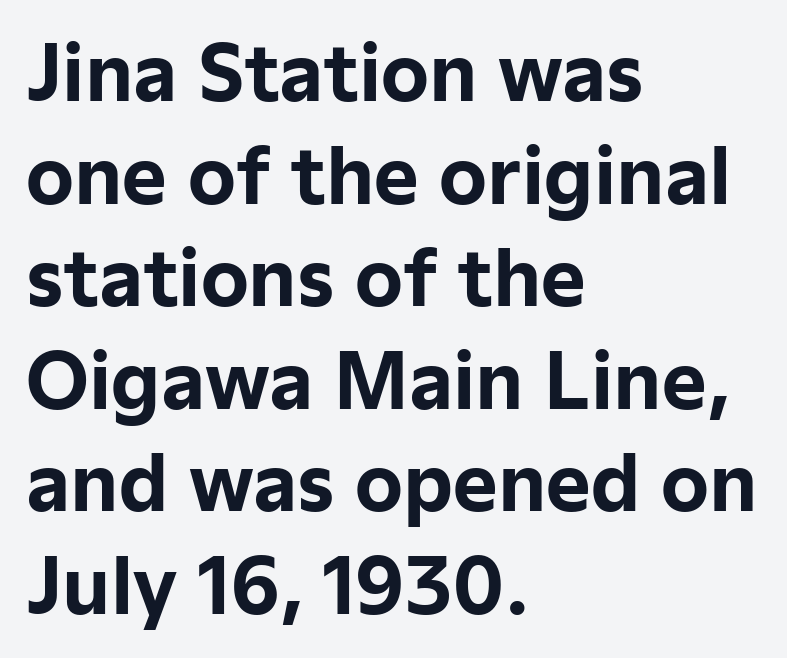
The font is running at its bold setting. Examine the stroke ends and you'll find no serifs. There is no visible air inserted between adjacent glyphs. Characters remain perfectly vertical along every line.
